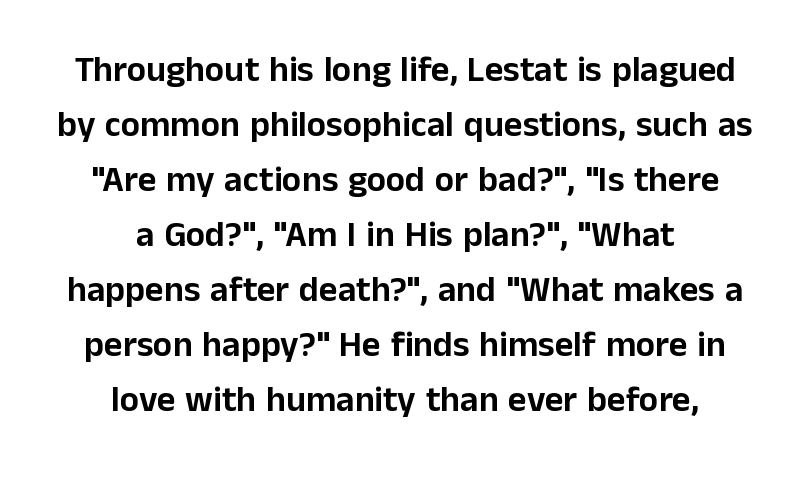
The image shows 36 px sans-serif type, upright; set centered, normal line spacing (1.53x), normal letter spacing, not underlined; low stroke contrast and a medium x-height.
